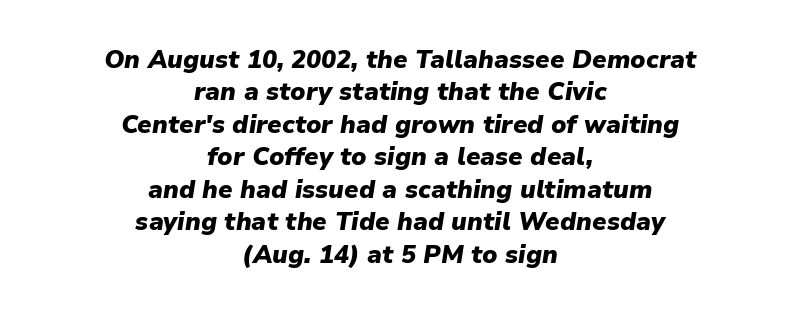
{"italic": "yes", "lean": "right", "slant_degrees": 9, "bold": "yes", "underline": "no", "align": "center", "line_spacing": "normal", "line_spacing_ratio": 1.3, "letter_spacing": "normal", "letter_spacing_em": 0.0, "glyph_px": 25}
